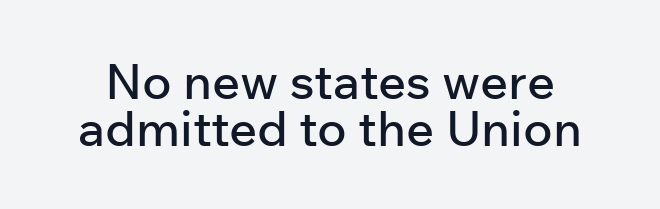
Check where the strokes stop: nothing finishes them off — pure sans. The lettering holds an erect, upright posture throughout. Character widths vary here, with narrow letters taking less room than wide ones. Spacing between characters is what you'd get straight out of the box.
